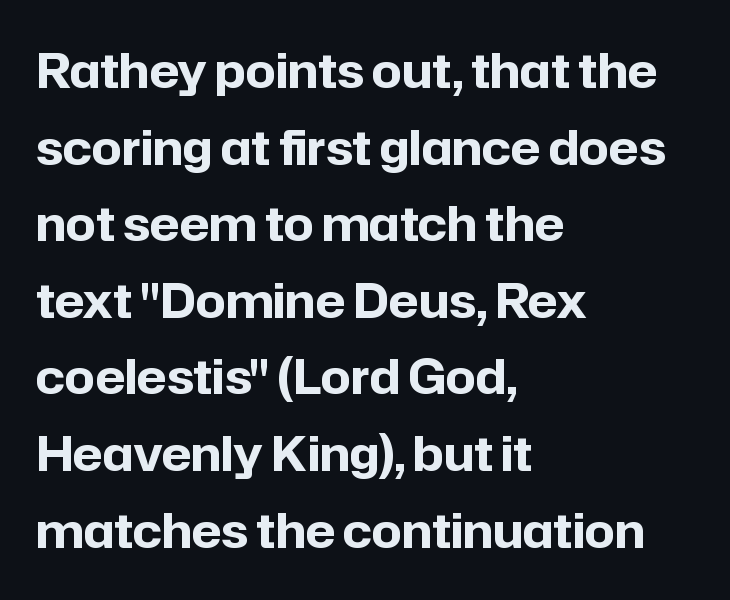
Descender tails drop into unmarked territory. The rendering uses natural spacing where letterforms have individual widths. The designer went with a sans here, leaving each stem footless. These lines stack with their left ends in a neat column.
